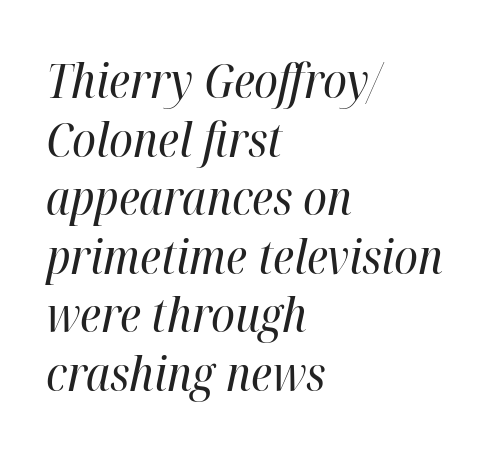
Q: Is the text bold? A: No.
Q: Is the text italic (slanted)? A: Yes, it leans right by about 12 degrees.
Q: Is the text underlined? A: No.
Q: How is the paragraph aligned? A: Left-aligned.
Q: Is the spacing between letters normal or unusually wide? A: Normal.
Q: Width (condensed, normal, or wide)? A: Condensed.
Q: Stroke contrast? A: High.
Q: x-height? A: Medium.
Q: Monospaced? A: No.
